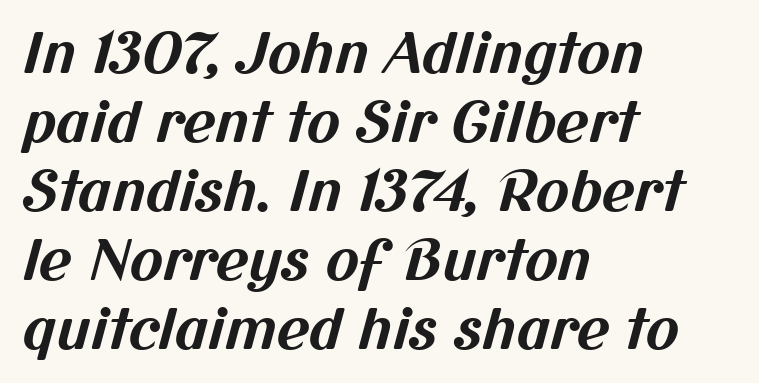
The image shows 56 px bold sans-serif type; set left-aligned, line spacing 1.23x, normal letter spacing, not underlined; medium stroke contrast and a medium x-height.
